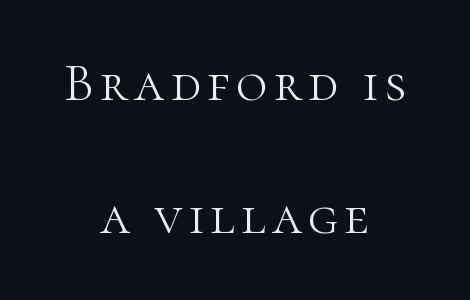
The image shows 54 px light serif type, upright; set centered, loose line spacing (2.47x), not underlined; high stroke contrast and a medium x-height.
